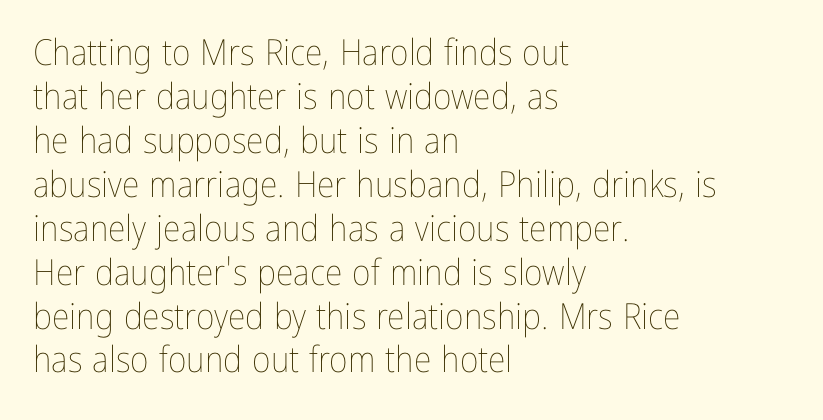
Q: Is the text bold? A: No.
Q: Is the text italic (slanted)? A: No, it is upright.
Q: Is the text underlined? A: No.
Q: How is the paragraph aligned? A: Left-aligned.
Q: Is the spacing between letters normal or unusually wide? A: Normal.
Q: Width (condensed, normal, or wide)? A: Condensed.
Q: Stroke contrast? A: Low.
Q: x-height? A: Medium.
Q: Monospaced? A: No.
